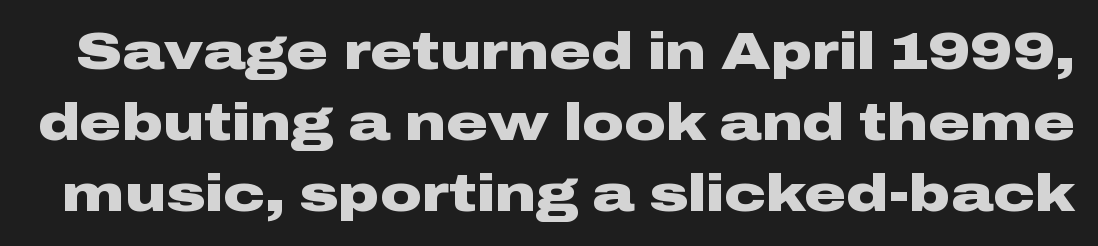
The image shows 52 px heavy, wide sans-serif type, upright; set normal line spacing (1.37x), normal letter spacing, not underlined; low stroke contrast and a medium x-height.
